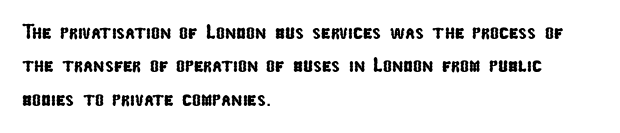
Here the glyphs are tracked normally, forming tight word shapes. Unmarked baselines from the first word to the last. Visually the block forms a straight wall on the left and a jagged coastline on the right. The space between consecutive lines is moderate.
